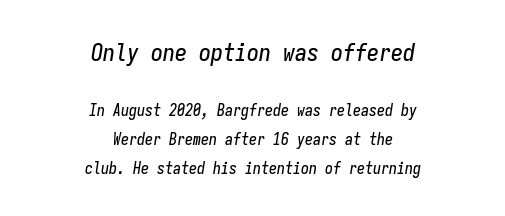
The image shows 24 px text type, italic (leaning right); set centered, line spacing 1.81x, normal letter spacing, not underlined; the first (top) block is 1.5x larger.
